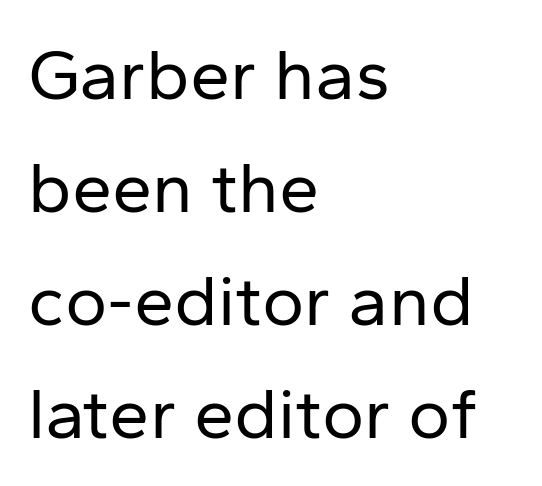
The image shows 72 px regular-weight sans-serif type, upright; set left-aligned, normal line spacing (1.57x), normal letter spacing, not underlined; low stroke contrast and a medium x-height.
